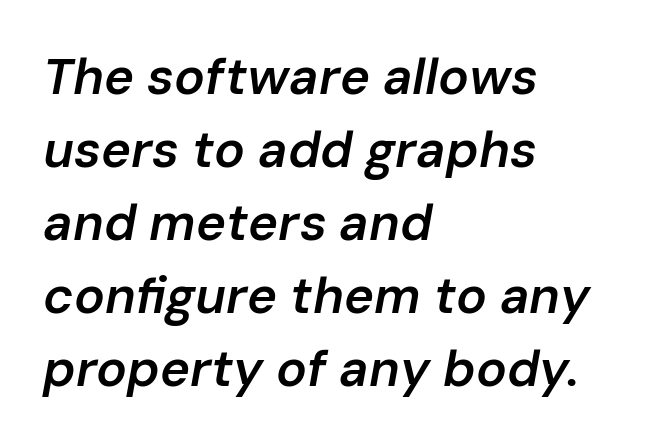
{"italic": "yes", "lean": "right", "slant_degrees": 10, "bold": "semi", "weight": "semibold", "width": "normal", "stroke_contrast": "low", "x_height": "medium", "monospaced": "no", "underline": "no", "align": "left", "line_spacing": "normal", "line_spacing_ratio": 1.43, "letter_spacing": "normal", "letter_spacing_em": 0.0, "glyph_px": 51}
